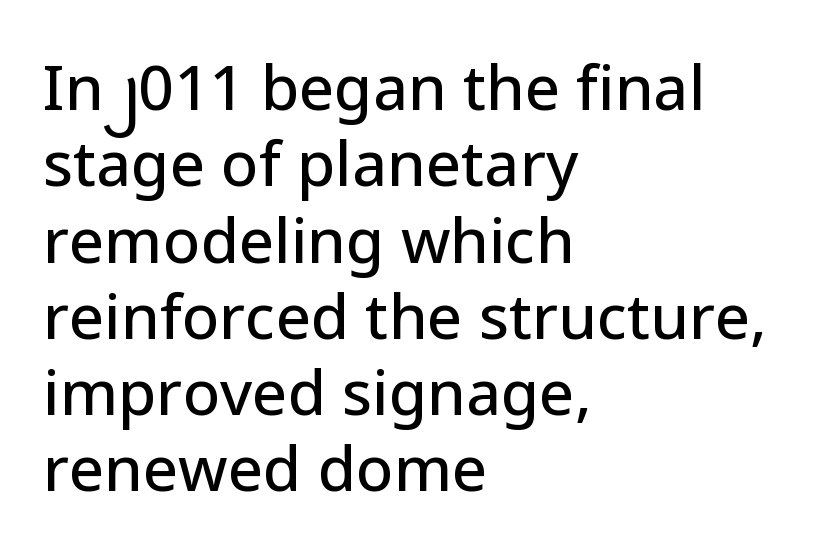
These lines stack with their left ends in a neat column. These lines are composed in type without serifs. A typesetter would call this zero additional tracking. You could not count columns in this text — the font is proportionally spaced. Unmarked baselines from the first word to the last.
